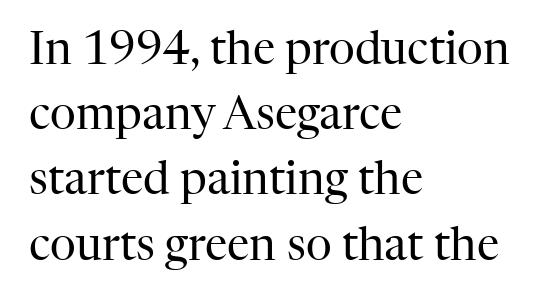
Q: Is the text bold? A: No.
Q: Is the text italic (slanted)? A: No, it is upright.
Q: Is the typeface a serif or a sans-serif typeface? A: Serif.
Q: Is the text underlined? A: No.
Q: How is the paragraph aligned? A: Left-aligned.
Q: Is the spacing between letters normal or unusually wide? A: Normal.
Q: Is the spacing between lines tight, normal or loose? A: Normal.
Q: Width (condensed, normal, or wide)? A: Normal.
Q: Stroke contrast? A: High.
Q: x-height? A: Medium.
Q: Monospaced? A: No.
